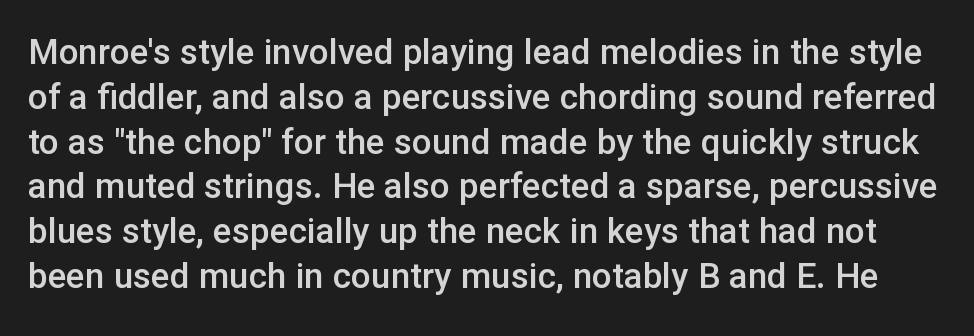
{"serif": "no", "italic": "no", "bold": "semi", "weight": "semibold", "width": "normal", "stroke_contrast": "low", "x_height": "medium", "monospaced": "no", "underline": "no", "line_spacing": "normal", "line_spacing_ratio": 1.28, "letter_spacing": "normal", "letter_spacing_em": 0.0, "glyph_px": 35}
